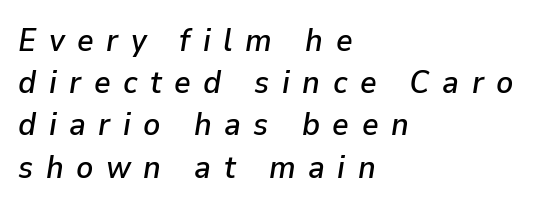
Designer's note — italics engaged. This sample has the flowing, uneven cadence of proportional lettering. The face used here is rendered with a markedly widened letterfit. A classic flush-left, rag-right setting is used for this passage. What's the leading like? Ordinary, nothing unusual. The glyphs are unaccompanied by any horizontal stroke below them.
